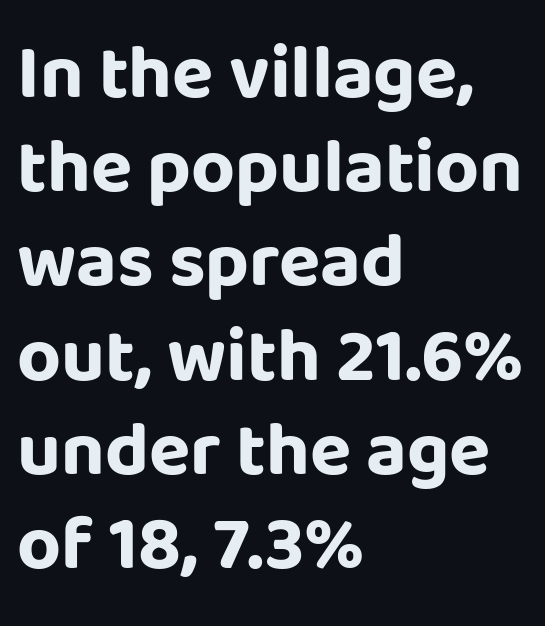
Upright lettering throughout. Does the weight exceed regular? Yes, all the way to bold. The letters advance in unequal steps, a hallmark of proportional type. The face used here is rendered with its standard letterfit. Is this a sans? Yes — the strokes have no serifs. The space directly below the letters is spotless.
